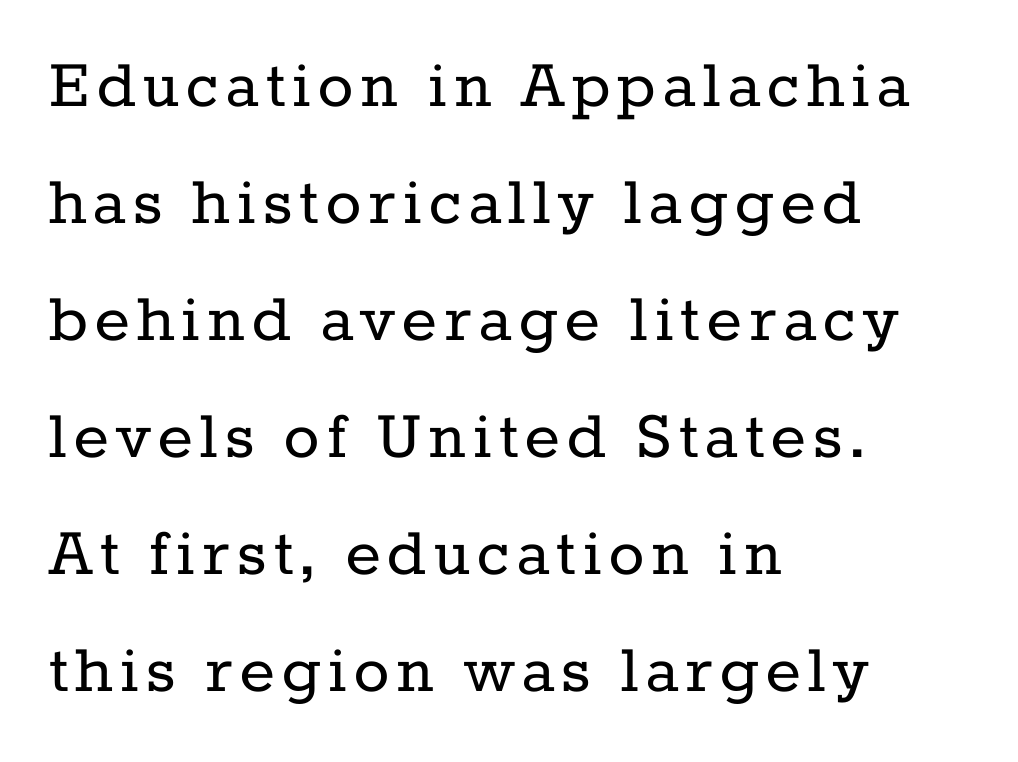
The rendering uses natural spacing where letterforms have individual widths. Ordinary non-slanted type is in use. This sample uses a serif face. Notice how descenders clear the ascenders below comfortably — that's standard leading.
